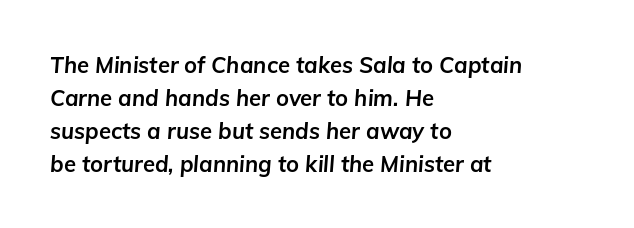
{"italic": "yes", "lean": "right", "slant_degrees": 5, "bold": "yes", "underline": "no", "align": "left", "line_spacing": "normal", "line_spacing_ratio": 1.5, "letter_spacing": "normal", "letter_spacing_em": 0.0, "glyph_px": 22}
